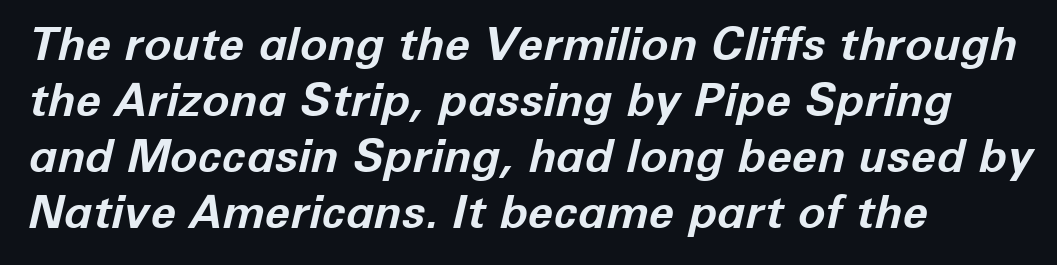
{"italic": "yes", "lean": "right", "slant_degrees": 12, "bold": "yes", "weight": "bold", "width": "normal", "stroke_contrast": "low", "x_height": "medium", "monospaced": "no", "underline": "no", "align": "left", "line_spacing_ratio": 1.22, "letter_spacing": "normal", "letter_spacing_em": 0.0, "glyph_px": 46}
